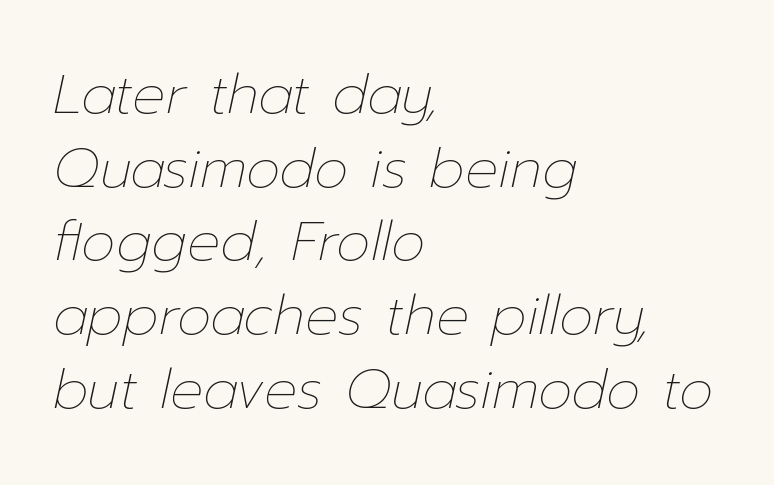
Regular leading. Spacing verdict: proportional, widths tailored to each character. If you drew a line through each stem, it would be angled. Glance below the letters and you will spot only blank space.
